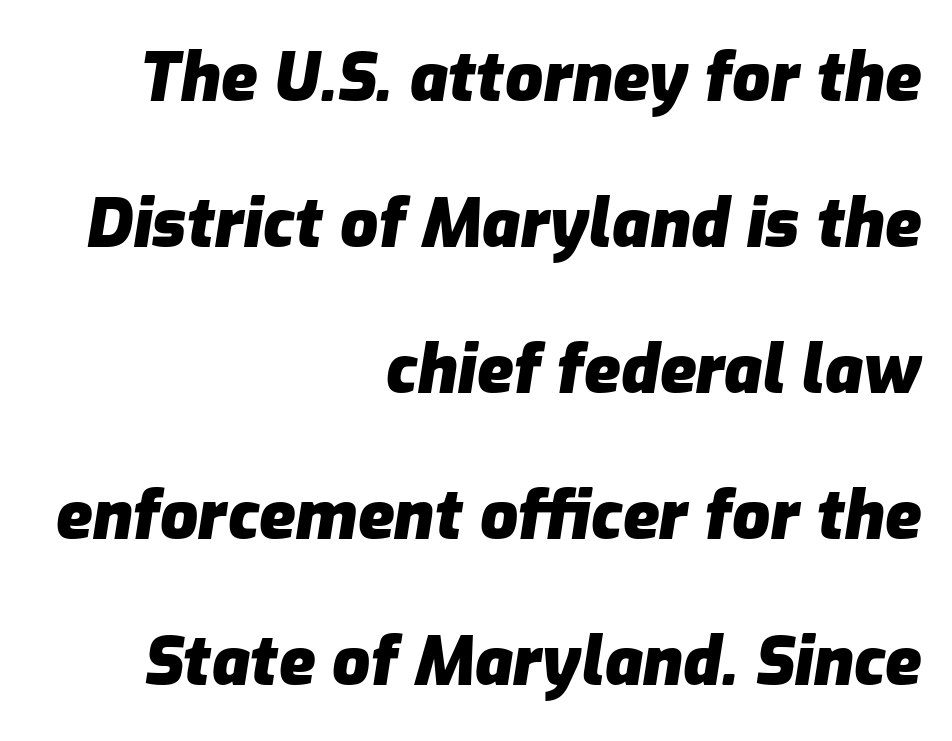
{"italic": "yes", "lean": "right", "slant_degrees": 9, "bold": "yes", "weight": "heavy", "width": "normal", "stroke_contrast": "low", "x_height": "medium", "monospaced": "no", "underline": "no", "align": "right", "line_spacing": "loose", "line_spacing_ratio": 2.18, "letter_spacing": "normal", "letter_spacing_em": 0.0, "glyph_px": 67}
